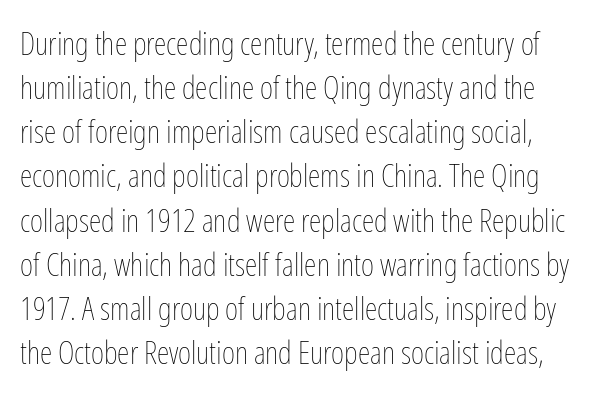
The image shows 32 px thin, condensed type, upright; set normal line spacing (1.38x), normal letter spacing, not underlined; low stroke contrast and a medium x-height.
